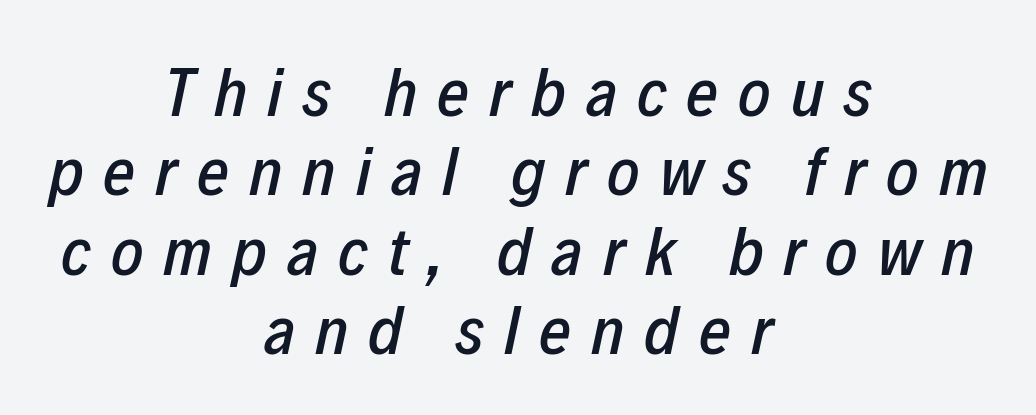
Yep, that's italic — everything's leaning. Each row of text sits above clean, open space. This block would grow much taller if given ordinary leading; it's compressed now. The letters advance in unequal steps, a hallmark of proportional type. Is the letter spacing exaggerated? Yes — the characters are pushed far apart. The setting favours the middle, as headings and verse often do.
